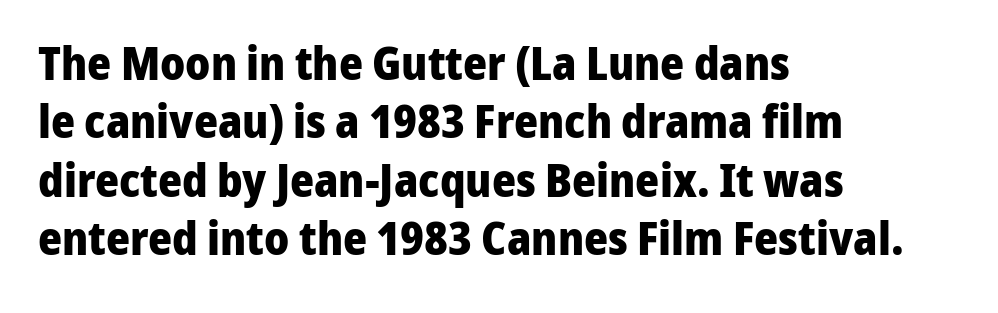
The image shows 46 px heavy sans-serif type, upright; set left-aligned, normal line spacing (1.27x), normal letter spacing, not underlined; low stroke contrast and a medium x-height.
